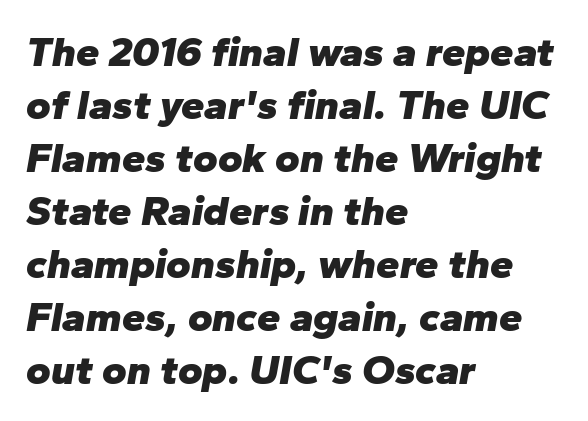
The image shows 42 px heavy type, italic (leaning right); set left-aligned, normal line spacing (1.26x), normal letter spacing, not underlined; low stroke contrast and a medium x-height.
